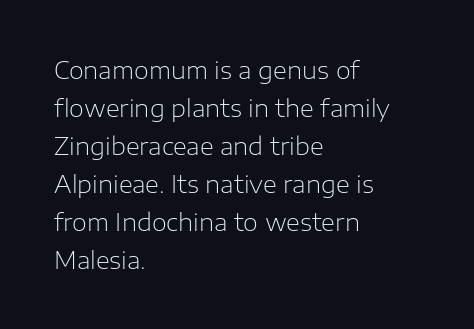
{"italic": "no", "bold": "no", "underline": "no", "align": "left", "line_spacing": "normal", "line_spacing_ratio": 1.58, "letter_spacing": "normal", "letter_spacing_em": 0.0, "glyph_px": 24}
